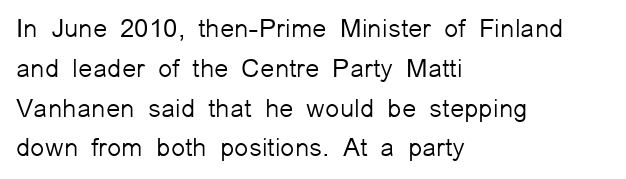
Q: Is the text bold? A: No.
Q: Is the text italic (slanted)? A: No, it is upright.
Q: Is the text underlined? A: No.
Q: How is the paragraph aligned? A: Left-aligned.
Q: Is the spacing between letters normal or unusually wide? A: Normal.
Q: Is the spacing between lines tight, normal or loose? A: Normal.
